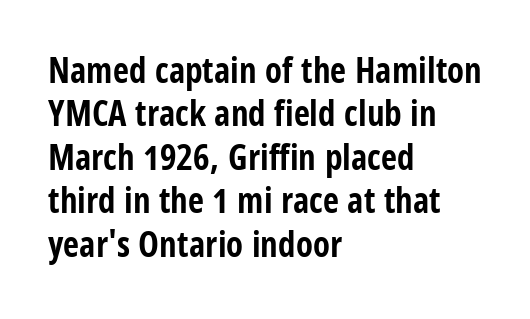
The image shows 35 px bold, condensed sans-serif type, upright; set left-aligned, line spacing 1.24x, normal letter spacing, not underlined; low stroke contrast and a large x-height.
